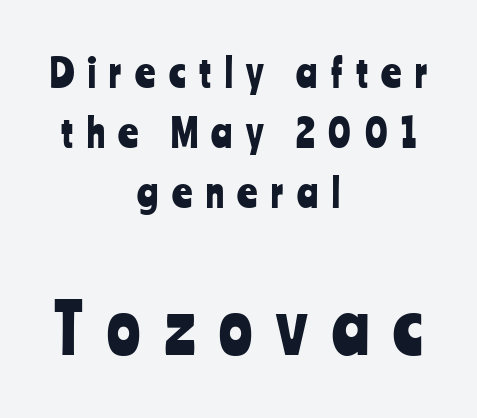
Q: Is the text italic (slanted)? A: No, it is upright.
Q: Is the typeface a serif or a sans-serif typeface? A: Sans-serif.
Q: Is the text underlined? A: No.
Q: How is the paragraph aligned? A: Centered.
Q: Is the spacing between letters normal or unusually wide? A: Unusually wide.
Q: Is the spacing between lines tight, normal or loose? A: Normal.
Q: Which block of text is set in a larger size, the first (top) or the second (bottom)? A: The second (bottom) one.
Q: Width (condensed, normal, or wide)? A: Condensed.
Q: Stroke contrast? A: Low.
Q: x-height? A: Medium.
Q: Monospaced? A: No.
